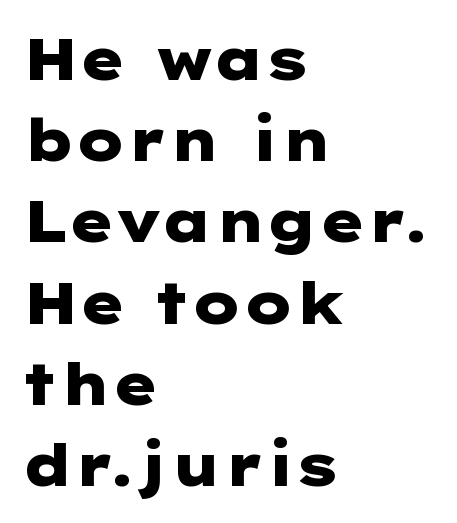
Q: Is the text bold? A: Yes.
Q: Is the text italic (slanted)? A: No, it is upright.
Q: Is the typeface a serif or a sans-serif typeface? A: Sans-serif.
Q: Is the text underlined? A: No.
Q: How is the paragraph aligned? A: Left-aligned.
Q: Is the spacing between letters normal or unusually wide? A: Normal.
Q: Is the spacing between lines tight, normal or loose? A: Normal.
Q: Width (condensed, normal, or wide)? A: Wide.
Q: Stroke contrast? A: Low.
Q: x-height? A: Medium.
